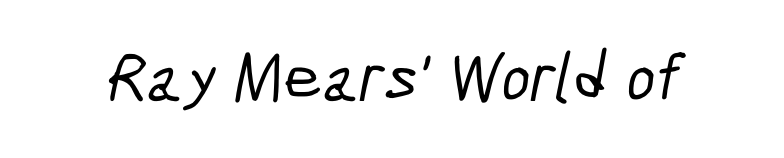
Q: Is the typeface a serif or a sans-serif typeface? A: Sans-serif.
Q: Is the text underlined? A: No.
Q: Is the spacing between letters normal or unusually wide? A: Normal.
Q: Width (condensed, normal, or wide)? A: Condensed.
Q: Stroke contrast? A: Low.
Q: x-height? A: Medium.
Q: Monospaced? A: No.
